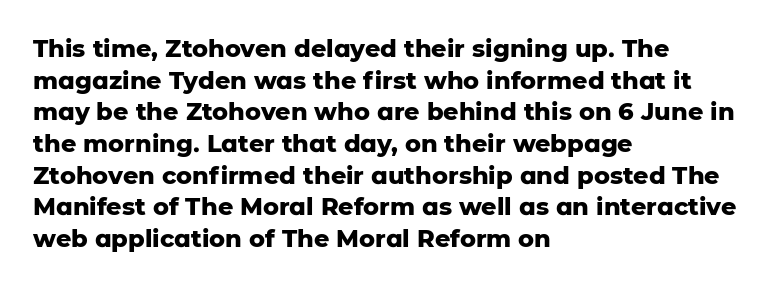
Q: Is the text bold? A: Yes.
Q: Is the text italic (slanted)? A: No, it is upright.
Q: Is the text underlined? A: No.
Q: How is the paragraph aligned? A: Left-aligned.
Q: Is the spacing between letters normal or unusually wide? A: Normal.
Q: Is the spacing between lines tight, normal or loose? A: Normal.
